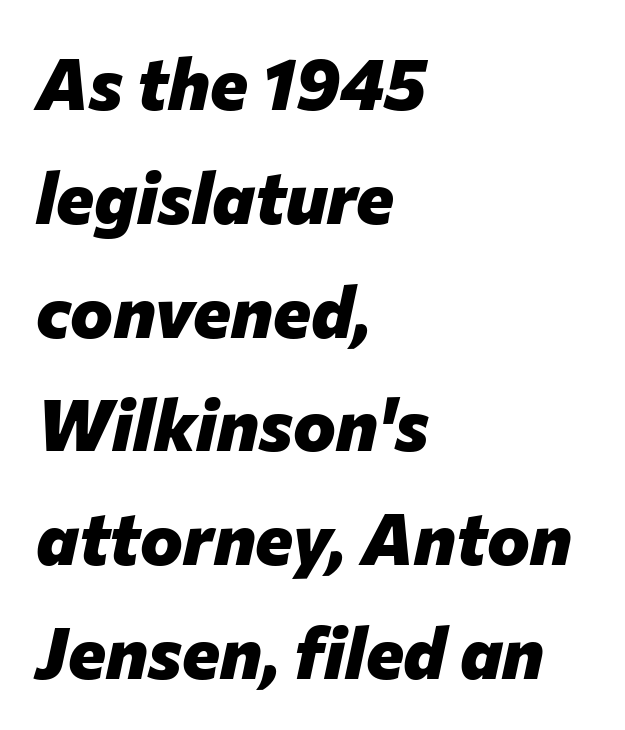
{"italic": "yes", "lean": "right", "slant_degrees": 12, "bold": "yes", "weight": "heavy", "width": "normal", "stroke_contrast": "low", "x_height": "medium", "monospaced": "no", "underline": "no", "align": "left", "line_spacing": "normal", "line_spacing_ratio": 1.58, "letter_spacing": "normal", "letter_spacing_em": 0.0, "glyph_px": 72}
